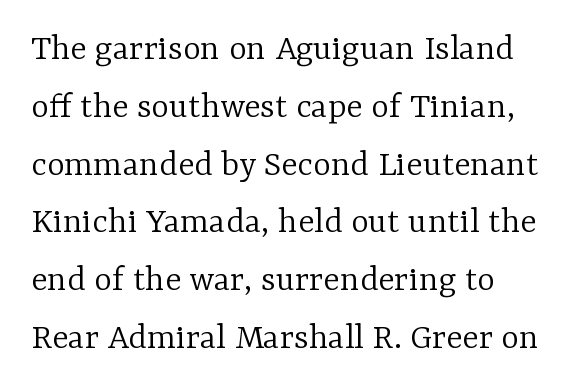
Q: Is the text bold? A: No.
Q: Is the text italic (slanted)? A: No, it is upright.
Q: Is the typeface a serif or a sans-serif typeface? A: Serif.
Q: Is the text underlined? A: No.
Q: Is the spacing between letters normal or unusually wide? A: Normal.
Q: Is the spacing between lines tight, normal or loose? A: Normal.
Q: Width (condensed, normal, or wide)? A: Normal.
Q: Stroke contrast? A: Low.
Q: x-height? A: Medium.
Q: Monospaced? A: No.
